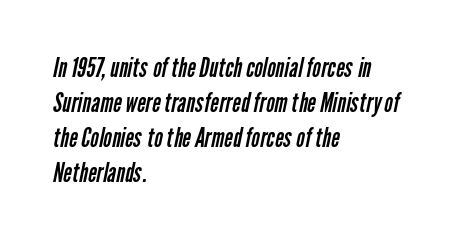
{"bold": "no", "underline": "no", "align": "left", "line_spacing": "normal", "line_spacing_ratio": 1.34, "letter_spacing": "normal", "letter_spacing_em": 0.0, "glyph_px": 26}
